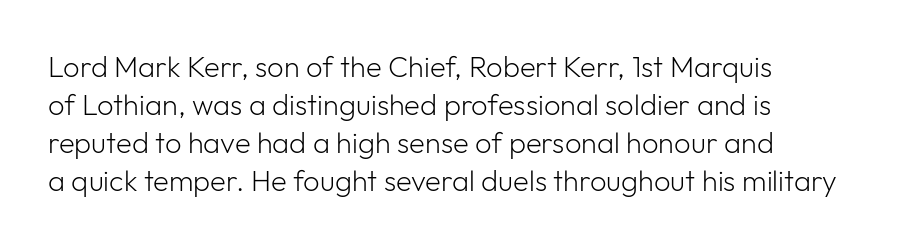
Nobody touched the tracking dial on this one. Decoration check: the copy has no underline. Nothing heavy about these letters — not bold at all. Reading down the column, the eye jumps a familiar distance to each next line. Proportional: the letters do not fall into vertical columns.
